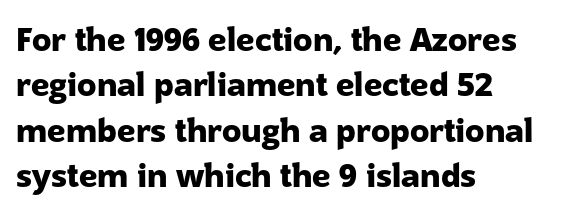
{"serif": "no", "italic": "no", "bold": "yes", "weight": "heavy", "width": "normal", "stroke_contrast": "low", "x_height": "medium", "monospaced": "no", "underline": "no", "align": "left", "line_spacing": "normal", "line_spacing_ratio": 1.42, "letter_spacing": "normal", "letter_spacing_em": 0.0, "glyph_px": 32}
